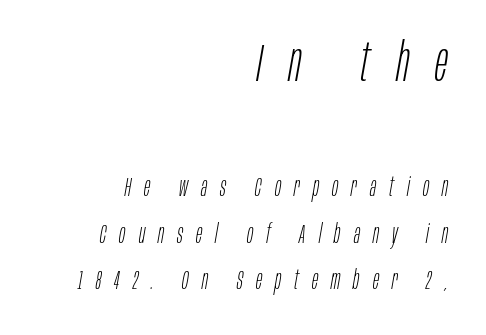
The image shows 53 px light, condensed type, italic (leaning right); set right-aligned, line spacing 1.79x, unusually wide letter spacing (+0.5 em), not underlined; the first (top) block is 2.04x larger; low stroke contrast and a large x-height.
